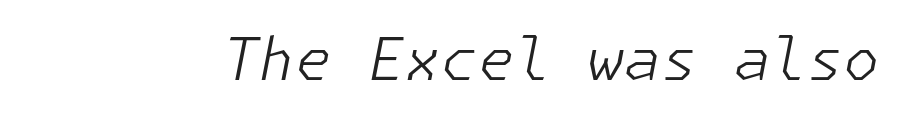
Q: Is the text bold? A: No.
Q: Is the text italic (slanted)? A: Yes, it leans right by about 11 degrees.
Q: Is the text underlined? A: No.
Q: Is the spacing between letters normal or unusually wide? A: Normal.
Q: Width (condensed, normal, or wide)? A: Normal.
Q: Stroke contrast? A: Low.
Q: x-height? A: Medium.
